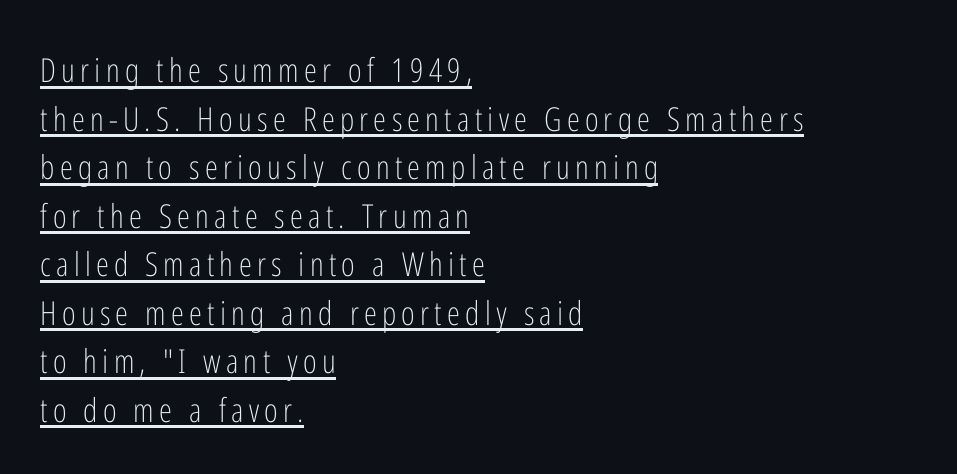
If you drew a ruler down the left edge, every line would touch it. The line-height multiplier appears to be the usual default. Looks like regular typesetting: each glyph gets only the width it needs. On a weight scale, this lands at 450 or below. If you drew a line through each stem, it would be perfectly vertical.
